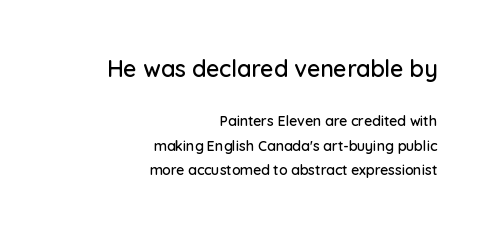
Every character sits straight up, as roman type does. Which margin do the lines hug? The right one — the left edge is uneven. Look at the glyph heights: the upper group is clearly the bigger setting. The glyphs are unaccompanied by any horizontal stroke below them.
